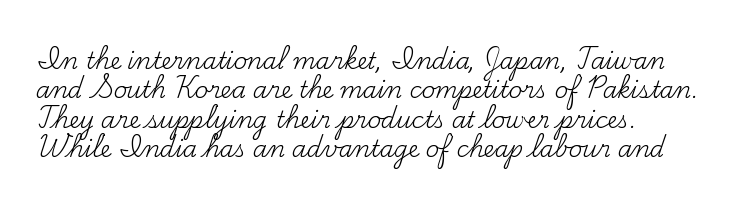
The face used here is rendered with its standard letterfit. The setting favours the left margin, as ordinary paragraphs usually do. This is not heavy type; no bold has been used. Interline gaps are of average width in this sample.
